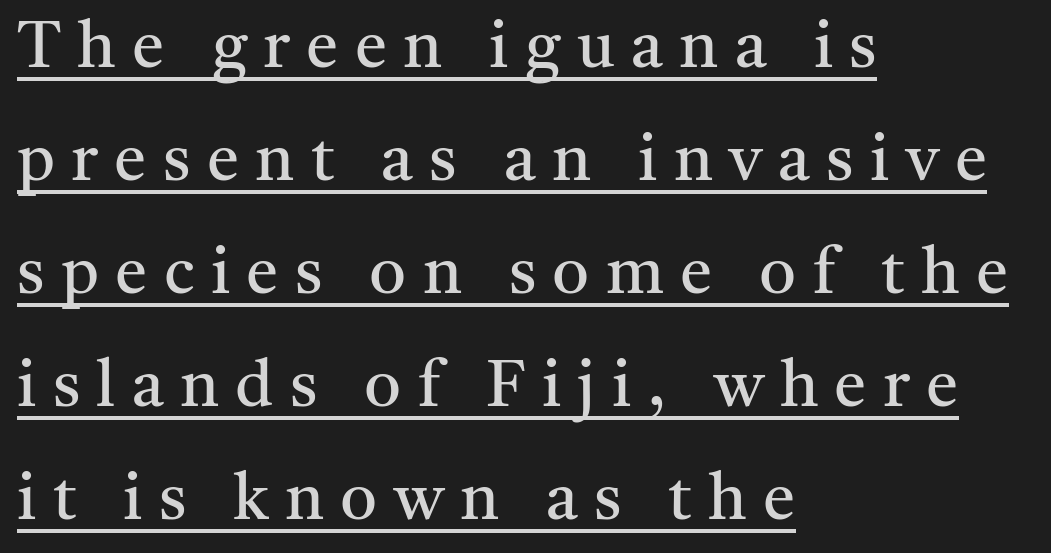
Q: Is the text bold? A: No.
Q: Is the text italic (slanted)? A: No, it is upright.
Q: Is the typeface a serif or a sans-serif typeface? A: Serif.
Q: Is the text underlined? A: Yes.
Q: How is the paragraph aligned? A: Left-aligned.
Q: Is the spacing between letters normal or unusually wide? A: Unusually wide.
Q: Width (condensed, normal, or wide)? A: Normal.
Q: Stroke contrast? A: Medium.
Q: x-height? A: Medium.
Q: Monospaced? A: No.
